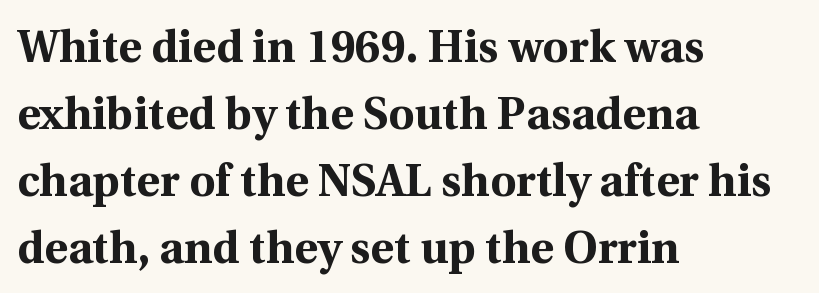
The image shows 45 px bold serif type, upright; set left-aligned, normal line spacing (1.49x), normal letter spacing, not underlined; a medium x-height.
